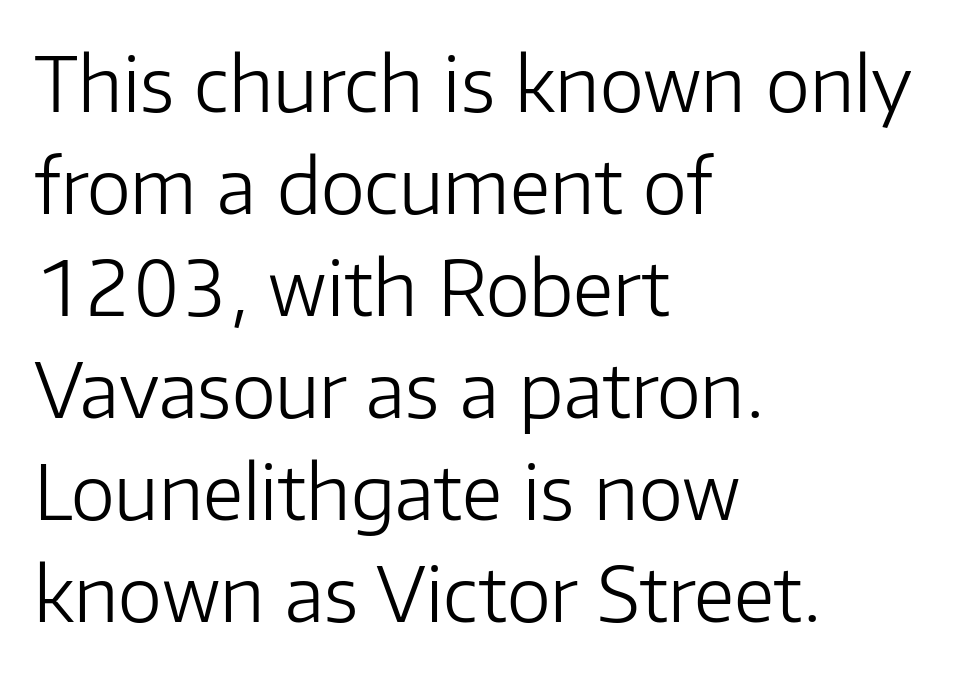
The image shows 75 px light sans-serif type, upright; set left-aligned, normal line spacing (1.36x), normal letter spacing, not underlined; low stroke contrast and a medium x-height.
